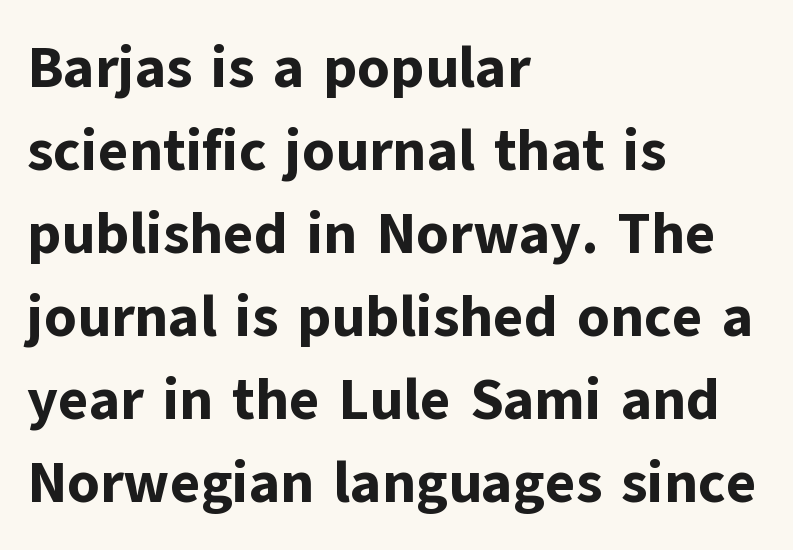
{"serif": "no", "italic": "no", "bold": "yes", "weight": "bold", "width": "normal", "stroke_contrast": "low", "x_height": "medium", "monospaced": "no", "underline": "no", "align": "left", "line_spacing": "normal", "line_spacing_ratio": 1.43, "letter_spacing": "normal", "letter_spacing_em": 0.0, "glyph_px": 58}
